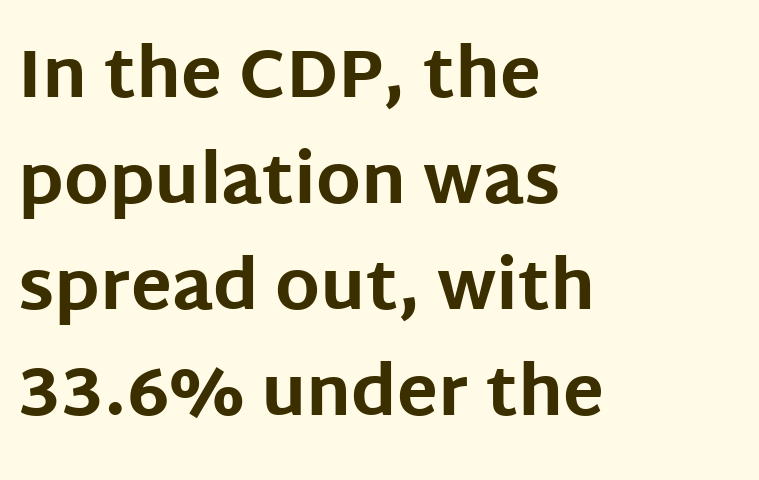
Baseline-to-baseline distance is the conventional proportion of letter height. Note the varied advance widths — an 'i' is clearly narrower than an 'm'. These lines are composed in type without serifs. Typographic density is high because the face is bold.
